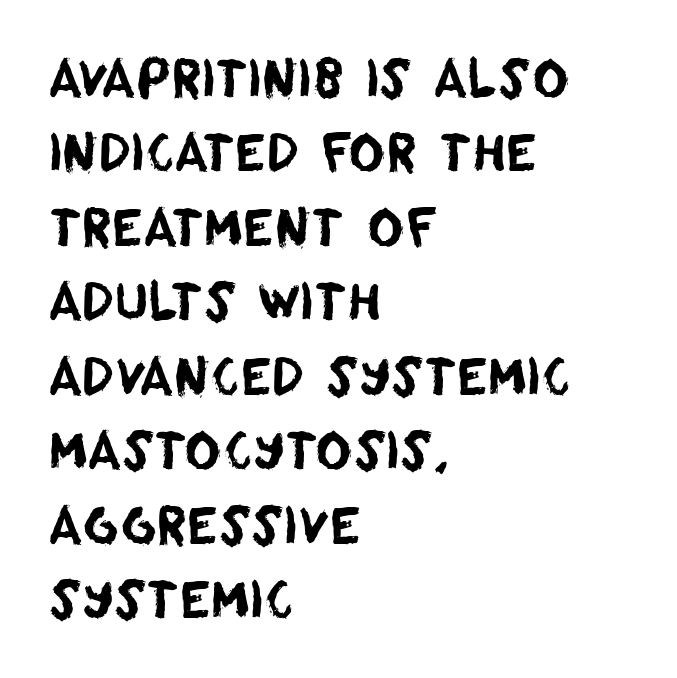
The image shows 50 px sans-serif type; set left-aligned, normal line spacing (1.49x), normal letter spacing, not underlined; low stroke contrast and a large x-height.
